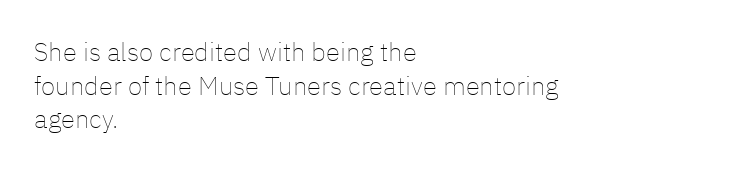
{"italic": "no", "bold": "no", "underline": "no", "align": "left", "line_spacing": "normal", "line_spacing_ratio": 1.29, "letter_spacing": "normal", "letter_spacing_em": 0.0, "glyph_px": 26}
